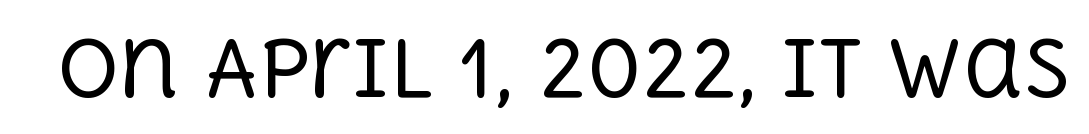
Type without underlining. Caption: standard tracking, unaltered. Note the varied advance widths — an 'i' is clearly narrower than an 'm'. Compared with a typical body face, this is equally light or lighter still.
